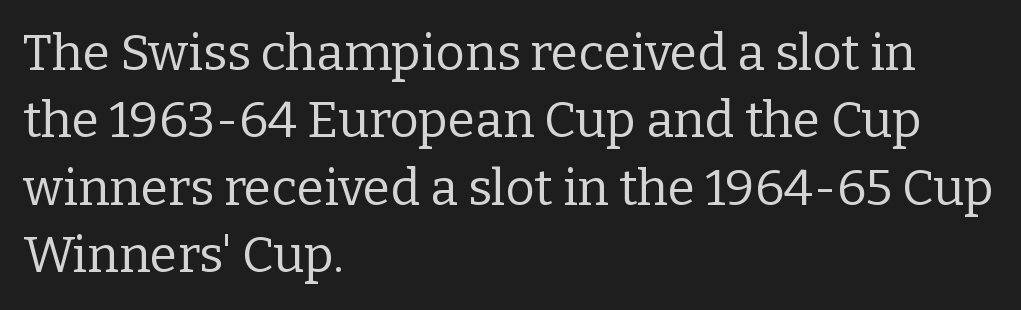
{"serif": "yes", "italic": "no", "bold": "no", "weight": "regular", "width": "normal", "stroke_contrast": "low", "x_height": "medium", "monospaced": "no", "underline": "no", "align": "left", "line_spacing": "normal", "line_spacing_ratio": 1.35, "letter_spacing": "normal", "letter_spacing_em": 0.0, "glyph_px": 50}
